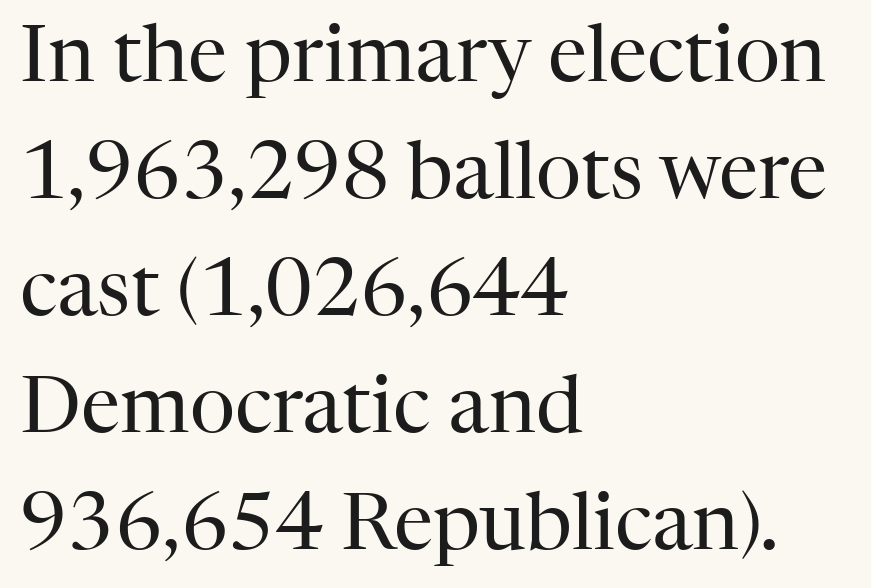
Q: Is the text bold? A: No.
Q: Is the text italic (slanted)? A: No, it is upright.
Q: Is the typeface a serif or a sans-serif typeface? A: Serif.
Q: Is the text underlined? A: No.
Q: How is the paragraph aligned? A: Left-aligned.
Q: Is the spacing between letters normal or unusually wide? A: Normal.
Q: Is the spacing between lines tight, normal or loose? A: Normal.
Q: Width (condensed, normal, or wide)? A: Normal.
Q: Stroke contrast? A: High.
Q: x-height? A: Medium.
Q: Monospaced? A: No.
